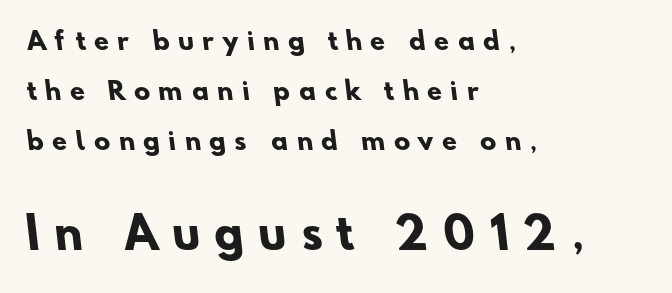
Q: Is the text bold? A: Yes.
Q: Is the typeface a serif or a sans-serif typeface? A: Sans-serif.
Q: Is the text underlined? A: No.
Q: How is the paragraph aligned? A: Left-aligned.
Q: Is the spacing between letters normal or unusually wide? A: Unusually wide.
Q: Is the spacing between lines tight, normal or loose? A: Loose.
Q: Which block of text is set in a larger size, the first (top) or the second (bottom)? A: The second (bottom) one.
Q: Width (condensed, normal, or wide)? A: Normal.
Q: Stroke contrast? A: Low.
Q: x-height? A: Small.
Q: Monospaced? A: No.
